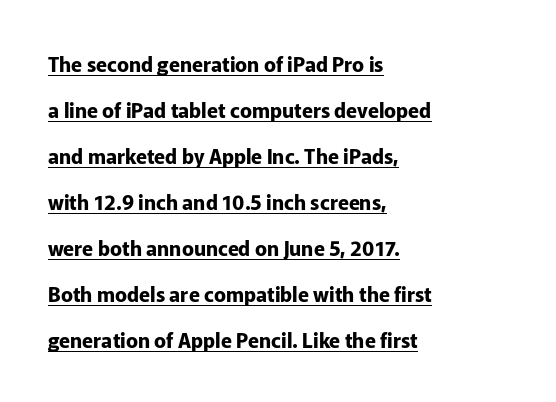
{"italic": "no", "bold": "yes", "underline": "yes", "align": "left", "line_spacing": "loose", "line_spacing_ratio": 2.3, "letter_spacing": "normal", "letter_spacing_em": 0.0, "glyph_px": 20}
